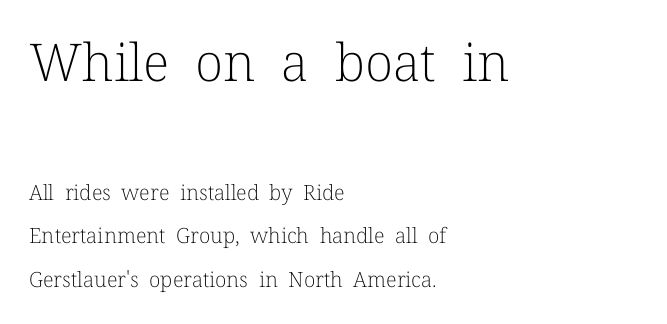
Characters remain perfectly vertical along every line. The passage shown is not underscored anywhere. There is no visible air inserted between adjacent glyphs. The rag falls on the right side of this text block. Is the lower block the larger one? No — the upper block carries the bigger type.
